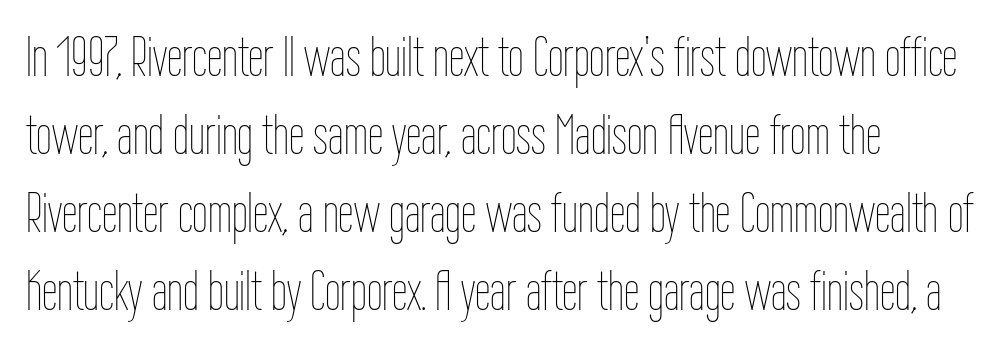
{"italic": "no", "bold": "no", "weight": "thin", "width": "condensed", "stroke_contrast": "low", "x_height": "medium", "monospaced": "no", "underline": "no", "align": "left", "line_spacing": "normal", "line_spacing_ratio": 1.39, "letter_spacing": "normal", "letter_spacing_em": 0.0, "glyph_px": 56}
